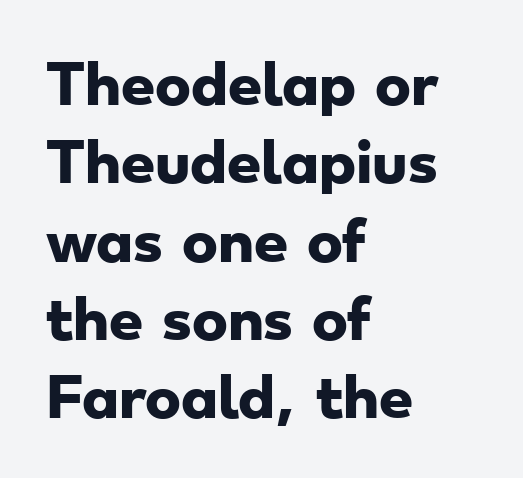
{"serif": "no", "bold": "yes", "weight": "heavy", "width": "wide", "stroke_contrast": "low", "x_height": "small", "monospaced": "no", "underline": "no", "align": "left", "line_spacing": "normal", "line_spacing_ratio": 1.45, "letter_spacing": "normal", "letter_spacing_em": 0.0, "glyph_px": 54}
